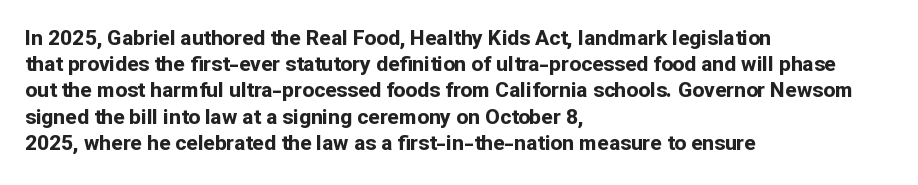
Does the weight exceed regular? Yes, all the way to bold. A typesetter would mark this as roman, not italic. The glyphs are unaccompanied by any horizontal stroke below them. Interline gaps are of average width in this sample. The horizontal fit of the characters is conventional and even.
